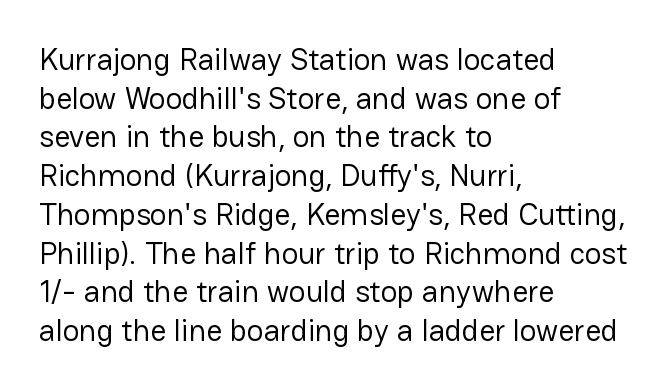
{"serif": "no", "italic": "no", "bold": "no", "weight": "regular", "width": "normal", "stroke_contrast": "low", "x_height": "medium", "monospaced": "no", "underline": "no", "align": "left", "line_spacing": "normal", "line_spacing_ratio": 1.25, "letter_spacing": "normal", "letter_spacing_em": 0.0, "glyph_px": 31}
